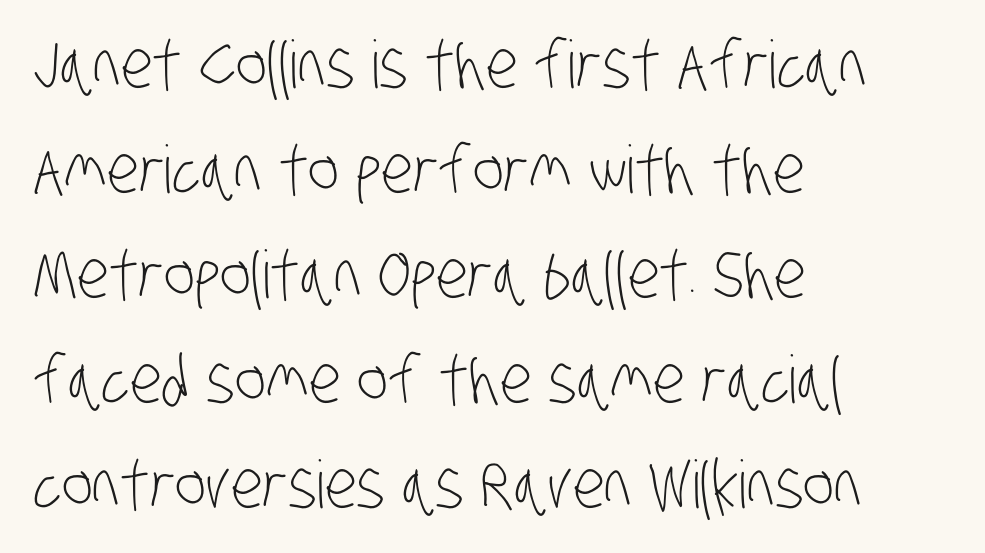
Layout note: lines flush left. A clean baseline with only descenders dipping below it. Is this a heavy cut? Hardly; it is regular or lighter. Short note: letters normally spaced.
